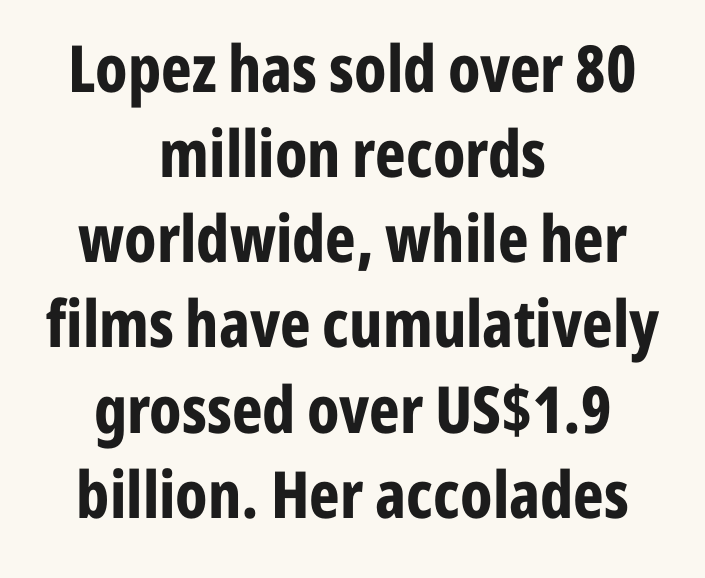
{"serif": "no", "italic": "no", "bold": "yes", "weight": "bold", "width": "condensed", "stroke_contrast": "low", "x_height": "medium", "monospaced": "no", "underline": "no", "align": "center", "line_spacing": "normal", "line_spacing_ratio": 1.31, "letter_spacing": "normal", "letter_spacing_em": 0.0, "glyph_px": 65}
